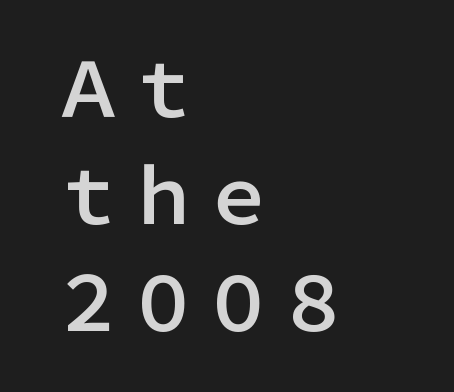
Q: Is the text italic (slanted)? A: No, it is upright.
Q: Is the typeface a serif or a sans-serif typeface? A: Sans-serif.
Q: Is the text underlined? A: No.
Q: How is the paragraph aligned? A: Left-aligned.
Q: Is the spacing between letters normal or unusually wide? A: Normal.
Q: Is the spacing between lines tight, normal or loose? A: Normal.
Q: Width (condensed, normal, or wide)? A: Normal.
Q: Stroke contrast? A: Low.
Q: x-height? A: Medium.
Q: Monospaced? A: No.
